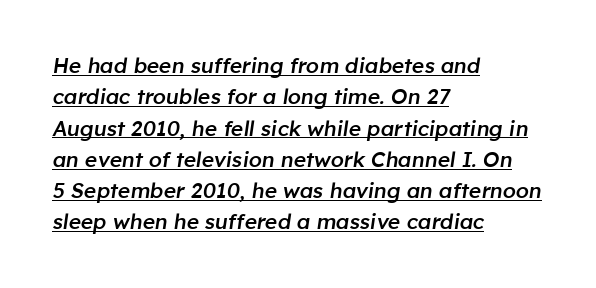
The image shows 21 px text type, italic (leaning right); set left-aligned, normal line spacing (1.49x), normal letter spacing, underlined.
